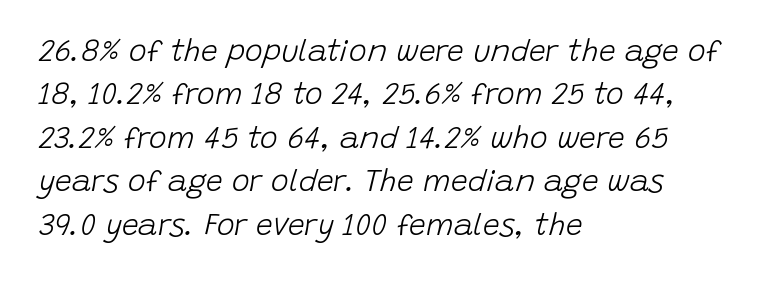
Check the space under the baseline: it is left empty. Emphasis-style slanted type is in use. If you drew a ruler down the left edge, every line would touch it. Here the designer chose a conventional face with non-uniform glyph widths.
